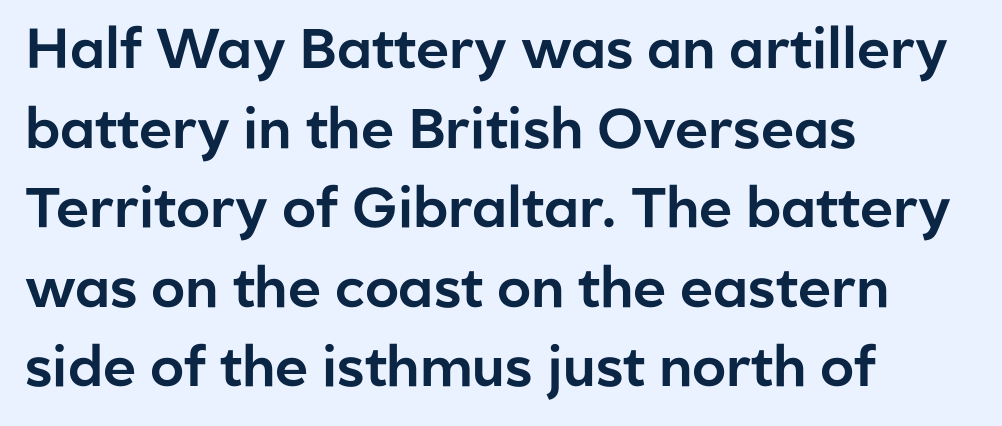
Q: Is the text italic (slanted)? A: No, it is upright.
Q: Is the typeface a serif or a sans-serif typeface? A: Sans-serif.
Q: Is the text underlined? A: No.
Q: How is the paragraph aligned? A: Left-aligned.
Q: Is the spacing between letters normal or unusually wide? A: Normal.
Q: Is the spacing between lines tight, normal or loose? A: Normal.
Q: Width (condensed, normal, or wide)? A: Normal.
Q: Stroke contrast? A: Low.
Q: x-height? A: Medium.
Q: Monospaced? A: No.
